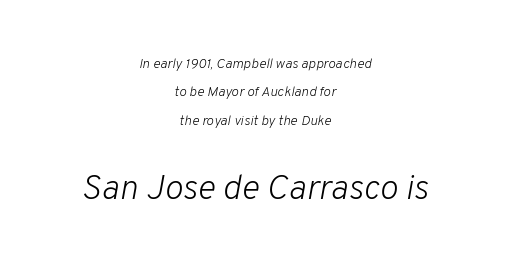
Reading down the column, the eye jumps a long way to each next line. You could call the tracking neutral — neither tight nor loose. Proportional: the letters do not fall into vertical columns. Larger block? The one below; the one above is distinctly smaller.
